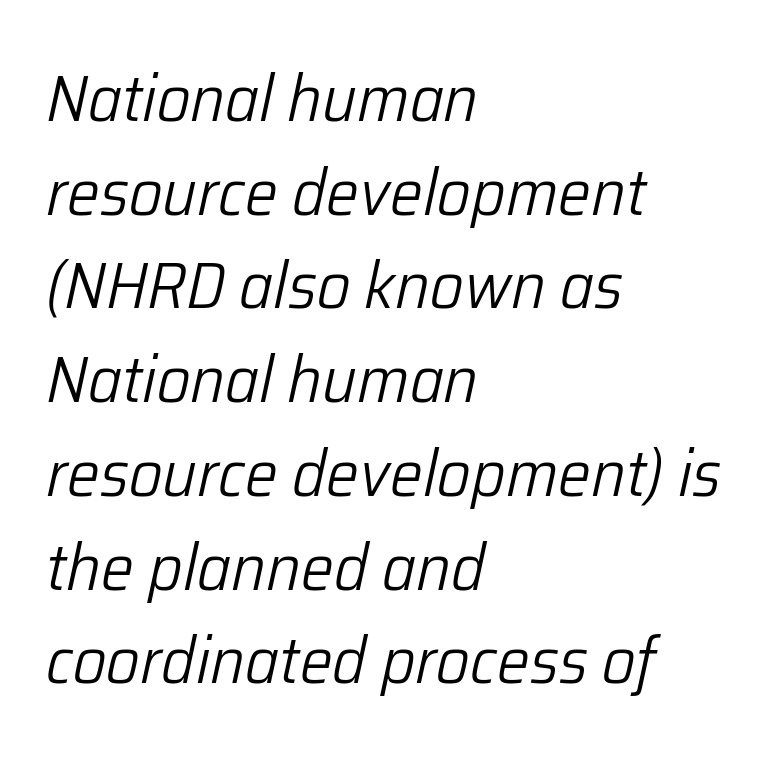
Q: Is the text bold? A: No.
Q: Is the text italic (slanted)? A: Yes, it leans right by about 12 degrees.
Q: Is the text underlined? A: No.
Q: How is the paragraph aligned? A: Left-aligned.
Q: Is the spacing between letters normal or unusually wide? A: Normal.
Q: Is the spacing between lines tight, normal or loose? A: Normal.
Q: Width (condensed, normal, or wide)? A: Normal.
Q: Stroke contrast? A: Low.
Q: x-height? A: Medium.
Q: Monospaced? A: No.
